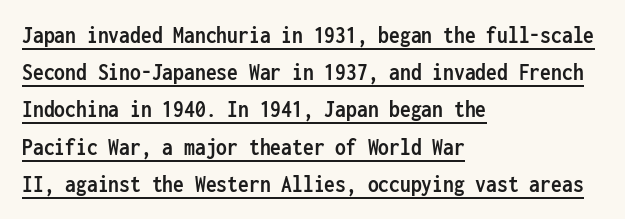
Summary of vertical rhythm: regular, with standard interline spacing. Plenty of ink on the page — the face is bold. Visually the block forms a straight wall on the left and a jagged coastline on the right. The typesetter has applied underlining to the passage shown.
